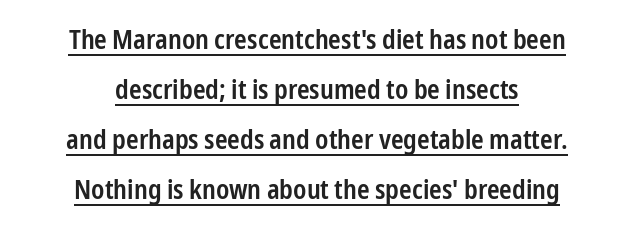
The image shows 27 px text type, upright; set centered, line spacing 1.85x, normal letter spacing, underlined.
